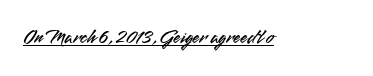
Students, note that the glyphs here touch the page at normal intervals. Does a line run under the words? Yes, clearly.
